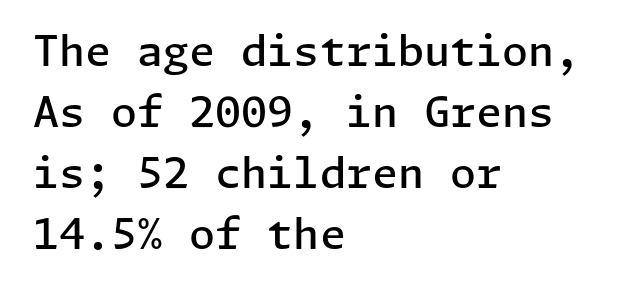
Q: Is the text bold? A: Semi-bold.
Q: Is the text italic (slanted)? A: No, it is upright.
Q: Is the typeface a serif or a sans-serif typeface? A: Sans-serif.
Q: Is the text underlined? A: No.
Q: How is the paragraph aligned? A: Left-aligned.
Q: Is the spacing between letters normal or unusually wide? A: Normal.
Q: Is the spacing between lines tight, normal or loose? A: Normal.
Q: Width (condensed, normal, or wide)? A: Normal.
Q: Stroke contrast? A: Low.
Q: x-height? A: Medium.
